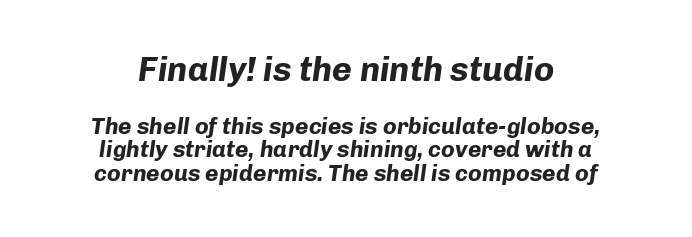
The passage shown is not underscored anywhere. If you squint, the top block still reads clearly — it's the larger of the two. Centered paragraph, ragged on both sides. Students, note that the glyphs here touch the page at normal intervals.
